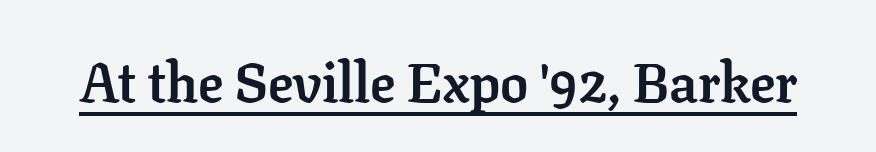
The image shows 56 px semibold serif type, upright; set normal letter spacing, underlined; low stroke contrast and a medium x-height.
